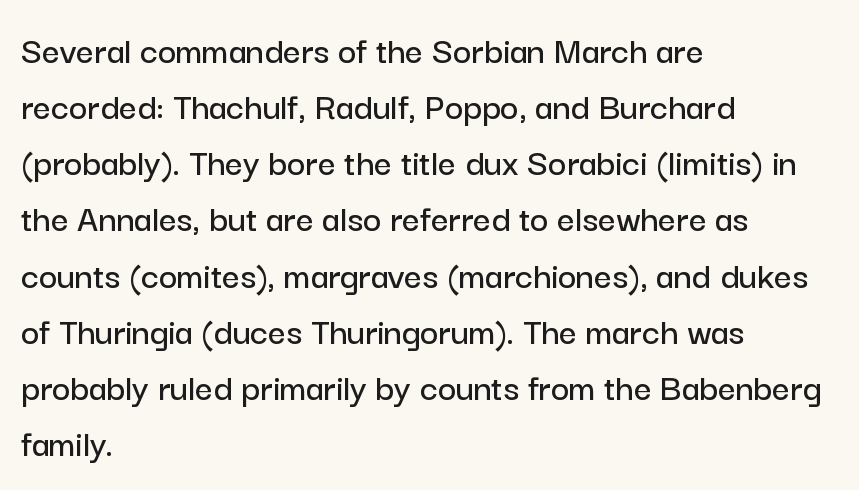
Serifs: no, the terminals of the letterforms are clean. When letters stand straight like this, we call the style roman or upright. One glance says typical: line gaps are just what's usual. If you drew a ruler down the left edge, every line would touch it. Words appear dense and cohesive because spacing is normal.
